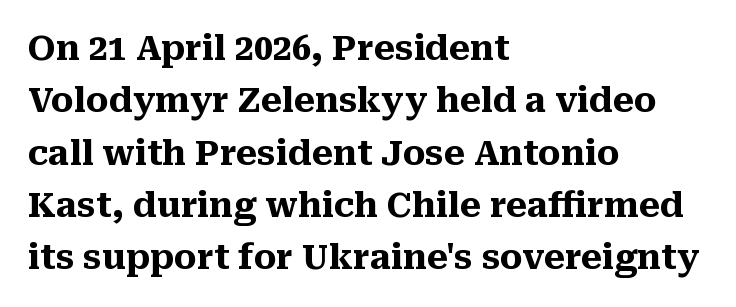
The image shows 34 px heavy serif type, upright; set left-aligned, normal line spacing (1.54x), normal letter spacing, not underlined; medium stroke contrast and a medium x-height.
